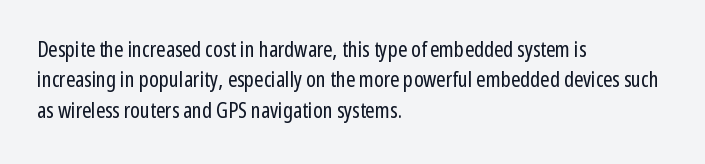
A quiet, ordinary-to-light weight characterises the typeface. The text block is weighted toward the left margin, trailing off unevenly rightward. This rendering leaves character spacing at its baseline value. Characters remain perfectly vertical along every line. The strip under each line holds only bare page.
